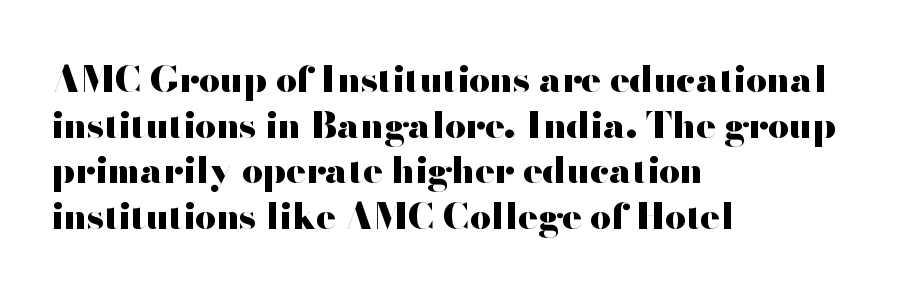
The image shows 36 px heavy, wide sans-serif type, upright; set left-aligned, normal line spacing (1.27x), normal letter spacing, not underlined; high stroke contrast and a small x-height.
